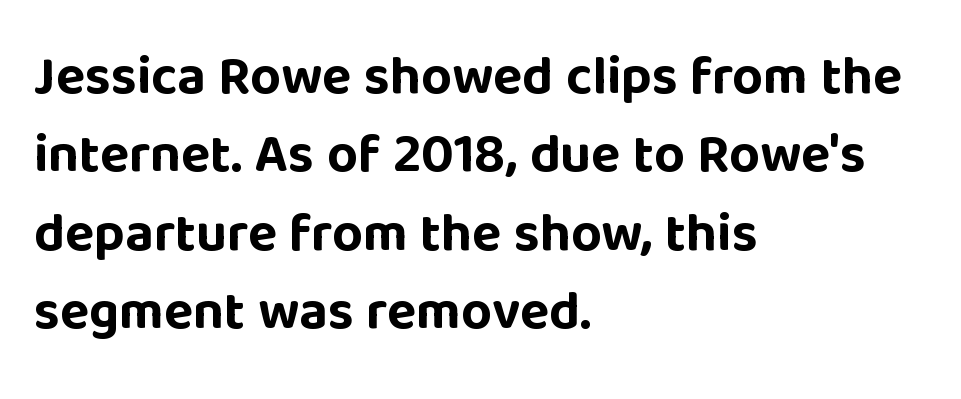
Q: Is the text bold? A: Yes.
Q: Is the text italic (slanted)? A: No, it is upright.
Q: Is the typeface a serif or a sans-serif typeface? A: Sans-serif.
Q: Is the text underlined? A: No.
Q: How is the paragraph aligned? A: Left-aligned.
Q: Is the spacing between letters normal or unusually wide? A: Normal.
Q: Is the spacing between lines tight, normal or loose? A: Normal.
Q: Width (condensed, normal, or wide)? A: Normal.
Q: Stroke contrast? A: Low.
Q: x-height? A: Large.
Q: Monospaced? A: No.
